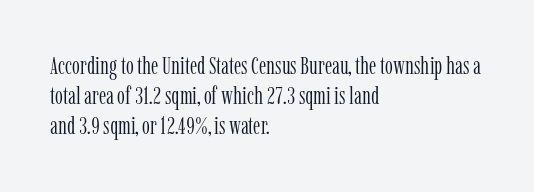
In terms of posture, this sample is upright. The rendering keeps characters at their native spacing. Caption: face not bold, strokes unweighted. The string is rendered with underlining switched off. Horizontal alignment here is leftward, the default for most running prose.
